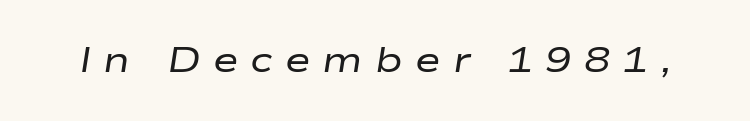
Each stroke keeps to a modest, everyday thickness or less. These lines are rendered in a variable-pitch font. Anything drawn beneath the words? Only blank space. Honestly, the letter spacing is so wide it's the main thing you notice. The passage shown leans; its letterforms are oblique.
